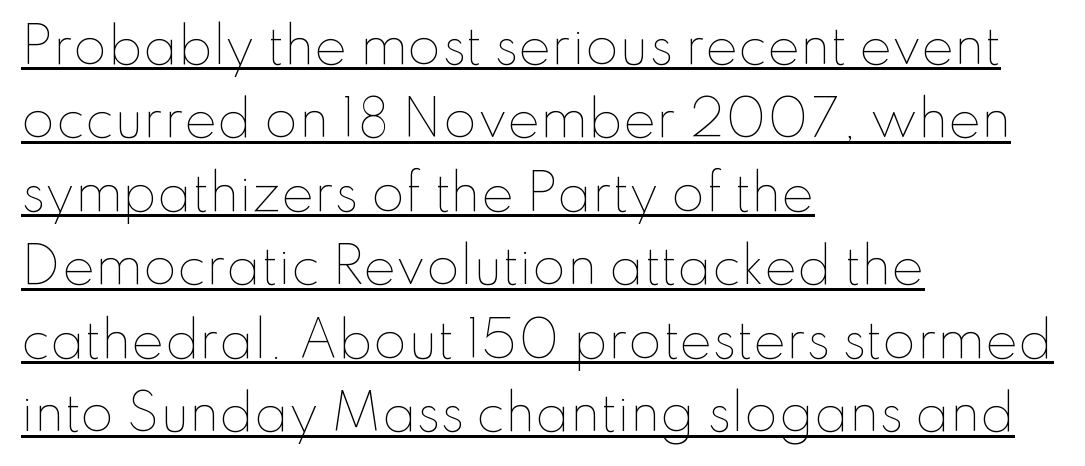
Q: Is the text bold? A: No.
Q: Is the text italic (slanted)? A: No, it is upright.
Q: Is the text underlined? A: Yes.
Q: How is the paragraph aligned? A: Left-aligned.
Q: Is the spacing between letters normal or unusually wide? A: Normal.
Q: Is the spacing between lines tight, normal or loose? A: Normal.
Q: Width (condensed, normal, or wide)? A: Normal.
Q: Stroke contrast? A: Low.
Q: x-height? A: Small.
Q: Monospaced? A: No.
